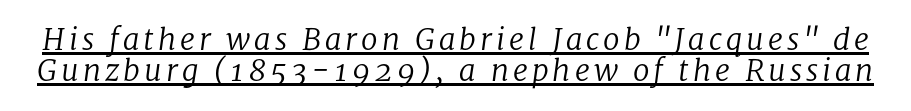
Emphasis-style slanted type is in use. Each stroke keeps to a modest, everyday thickness or less. The designer dialed line spacing down below the default. You could not count columns in this text — the font is proportionally spaced. Serif or sans? Serif — the stroke terminals have little feet. Quick note: underline on.
